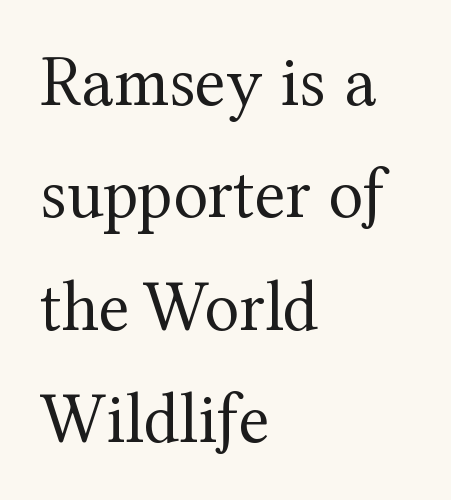
Q: Is the text bold? A: No.
Q: Is the text italic (slanted)? A: No, it is upright.
Q: Is the typeface a serif or a sans-serif typeface? A: Serif.
Q: Is the text underlined? A: No.
Q: How is the paragraph aligned? A: Left-aligned.
Q: Is the spacing between letters normal or unusually wide? A: Normal.
Q: Is the spacing between lines tight, normal or loose? A: Normal.
Q: Width (condensed, normal, or wide)? A: Normal.
Q: Stroke contrast? A: Medium.
Q: x-height? A: Medium.
Q: Monospaced? A: No.
